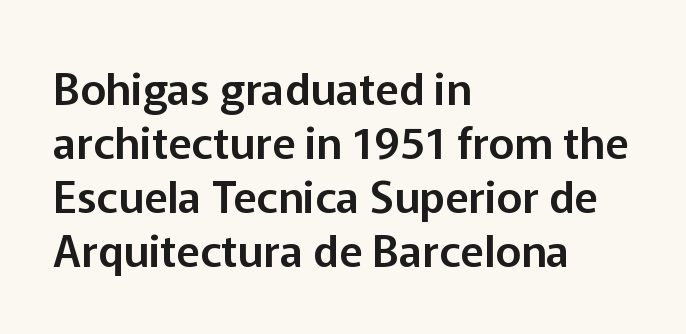
{"serif": "no", "italic": "no", "width": "normal", "stroke_contrast": "low", "x_height": "medium", "monospaced": "no", "underline": "no", "align": "left", "line_spacing_ratio": 1.23, "letter_spacing": "normal", "letter_spacing_em": 0.0, "glyph_px": 44}
